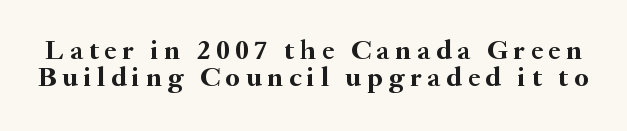
{"serif": "yes", "italic": "no", "bold": "yes", "weight": "semibold", "width": "normal", "stroke_contrast": "medium", "x_height": "small", "monospaced": "no", "underline": "no", "line_spacing": "tight", "line_spacing_ratio": 0.98, "letter_spacing": "wide", "letter_spacing_em": 0.21, "glyph_px": 28}
